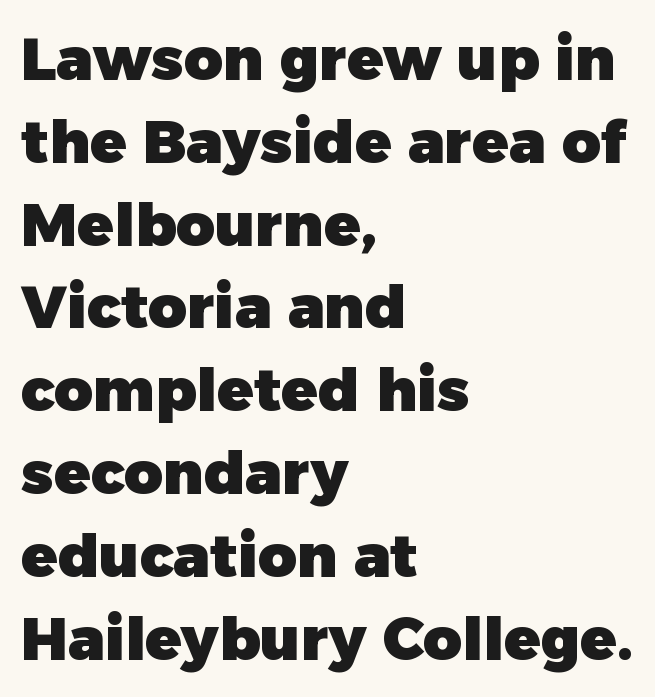
{"serif": "no", "italic": "no", "bold": "yes", "weight": "heavy", "width": "normal", "stroke_contrast": "low", "x_height": "medium", "monospaced": "no", "underline": "no", "align": "left", "line_spacing": "normal", "line_spacing_ratio": 1.38, "letter_spacing": "normal", "letter_spacing_em": 0.0, "glyph_px": 60}
